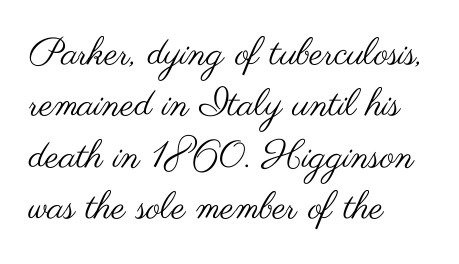
{"serif": "no", "bold": "no", "weight": "regular", "width": "wide", "stroke_contrast": "medium", "x_height": "small", "monospaced": "no", "underline": "no", "align": "left", "line_spacing": "normal", "line_spacing_ratio": 1.35, "letter_spacing": "normal", "letter_spacing_em": 0.0, "glyph_px": 38}
